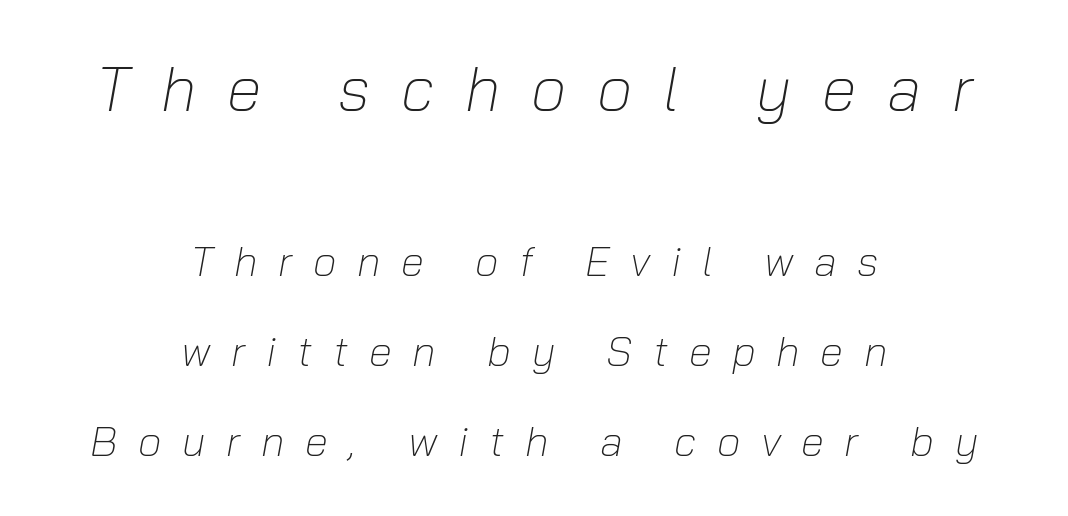
The image shows 63 px light type, italic (leaning right); set centered, loose line spacing (2.15x), unusually wide letter spacing (+0.49 em), not underlined; the first (top) block is 1.5x larger; low stroke contrast and a medium x-height.
